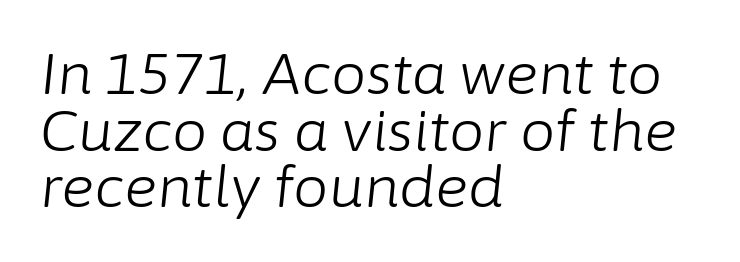
The image shows 56 px light type, italic (leaning right); set left-aligned, tight line spacing (1.01x), normal letter spacing, not underlined; low stroke contrast and a medium x-height.
